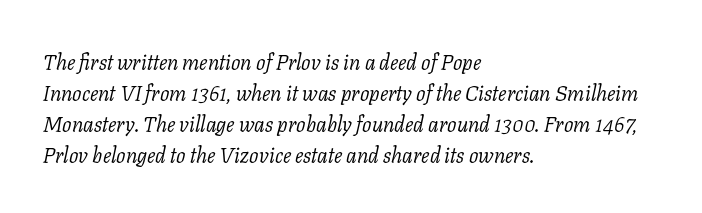
Spacing between characters is what you'd get straight out of the box. Baseline-to-baseline distance is the conventional proportion of letter height. Teacher's note: observe the even left margin — that is flush-left alignment. Unmarked baselines from the first word to the last.
